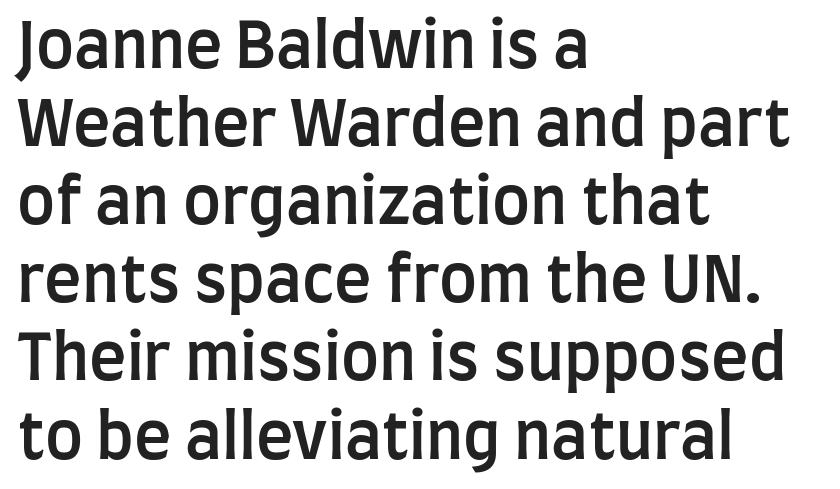
Italic? Not at all — the glyphs are vertical. The string is rendered with underlining switched off. Short and long lines alike share a common starting point at left. Short note: letters normally spaced. Looks like regular typesetting: each glyph gets only the width it needs. Each glyph is drawn with semibold strokes, heavier than normal yet not fully bold.
